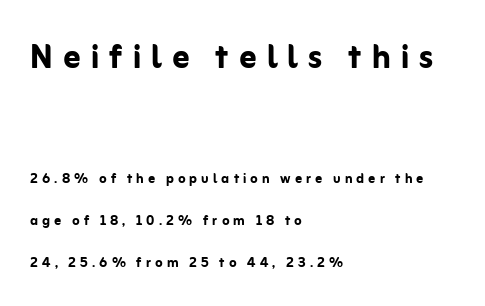
The image shows 42 px semibold sans-serif type, upright; set left-aligned, loose line spacing (2.46x), unusually wide letter spacing (+0.24 em), not underlined; the first (top) block is 2.47x larger; low stroke contrast and a medium x-height.
